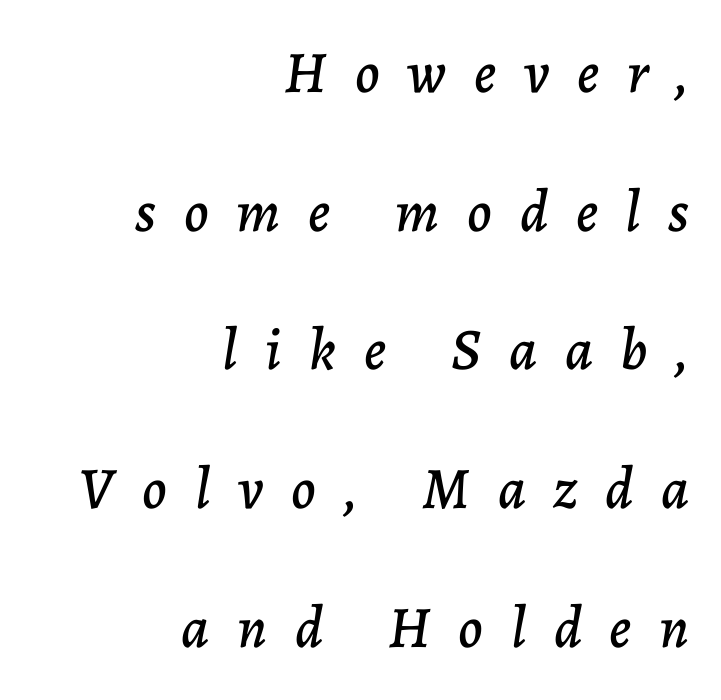
Q: Is the text italic (slanted)? A: Yes, it leans right by about 7 degrees.
Q: Is the text underlined? A: No.
Q: How is the paragraph aligned? A: Right-aligned.
Q: Is the spacing between letters normal or unusually wide? A: Unusually wide.
Q: Is the spacing between lines tight, normal or loose? A: Loose.
Q: Width (condensed, normal, or wide)? A: Normal.
Q: Stroke contrast? A: Low.
Q: x-height? A: Medium.
Q: Monospaced? A: No.
